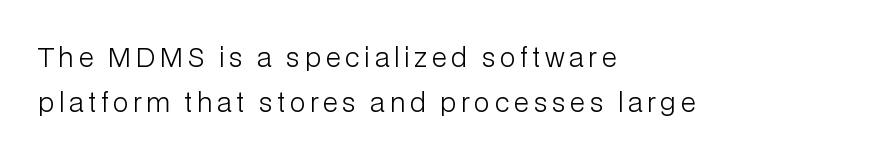
{"italic": "no", "bold": "no", "underline": "no", "align": "left", "line_spacing_ratio": 1.74, "glyph_px": 26}
